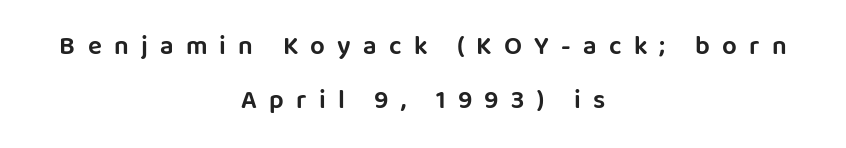
{"italic": "no", "underline": "no", "align": "center", "line_spacing": "loose", "line_spacing_ratio": 2.08, "letter_spacing": "wide", "letter_spacing_em": 0.47, "glyph_px": 26}
